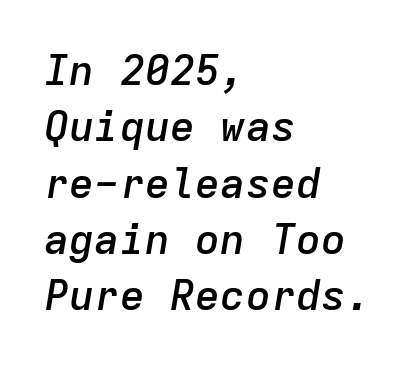
The image shows 42 px semibold type, italic (leaning right), monospaced; set left-aligned, normal line spacing (1.34x), normal letter spacing, not underlined; low stroke contrast and a medium x-height.
